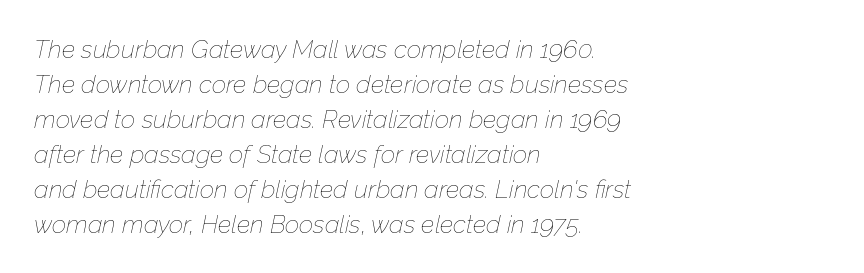
The image shows 25 px text type, italic (leaning right); set left-aligned, normal line spacing (1.4x), normal letter spacing, not underlined.
